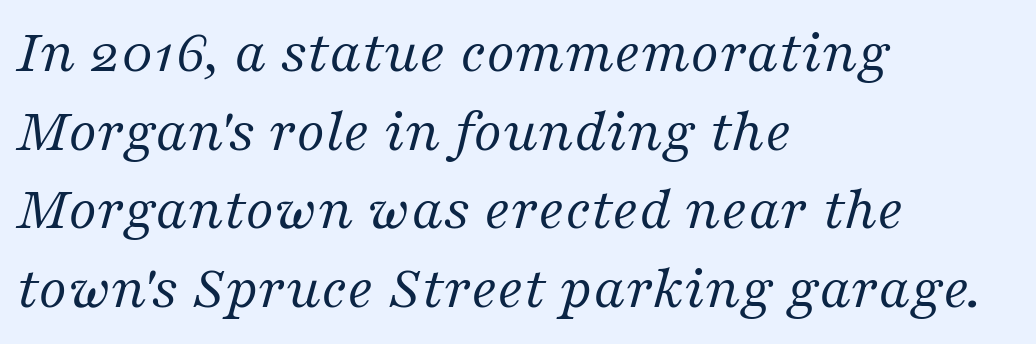
Q: Is the text bold? A: No.
Q: Is the text italic (slanted)? A: Yes, it leans right by about 16 degrees.
Q: Is the typeface a serif or a sans-serif typeface? A: Serif.
Q: Is the text underlined? A: No.
Q: How is the paragraph aligned? A: Left-aligned.
Q: Is the spacing between letters normal or unusually wide? A: Normal.
Q: Is the spacing between lines tight, normal or loose? A: Normal.
Q: Width (condensed, normal, or wide)? A: Normal.
Q: Stroke contrast? A: Medium.
Q: x-height? A: Medium.
Q: Monospaced? A: No.
